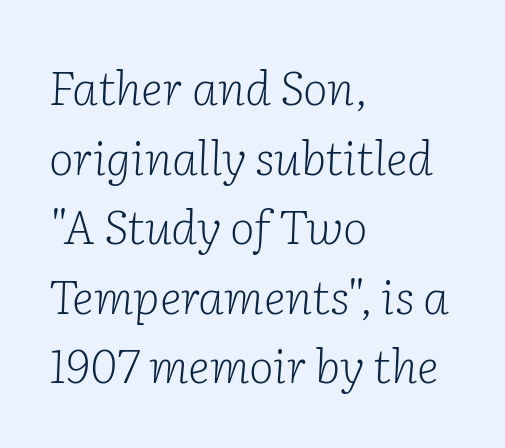
The image shows 47 px light serif type, italic (leaning right); set left-aligned, normal line spacing (1.48x), normal letter spacing, not underlined; low stroke contrast and a medium x-height.
